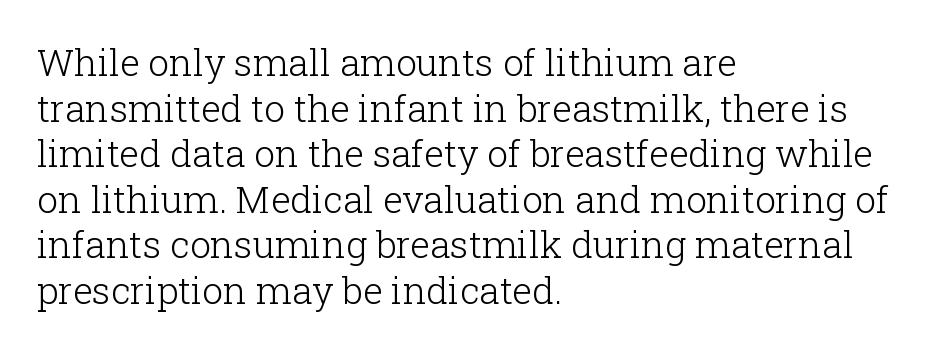
Beneath every word, the page is bare. The lines in this sample share a left origin and differ only in where they stop. What stands out about the letter spacing? Nothing — it is the standard amount. The cut favours lightness, reaching ordinary text weight at its darkest.
